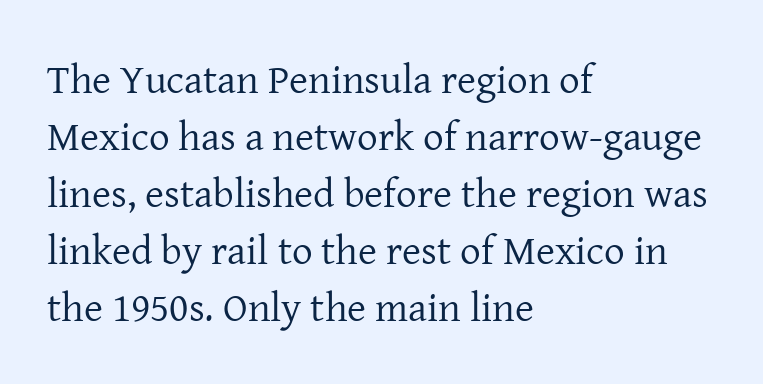
The image shows 41 px regular-weight serif type, upright; set left-aligned, normal line spacing (1.39x), normal letter spacing, not underlined; low stroke contrast and a medium x-height.
